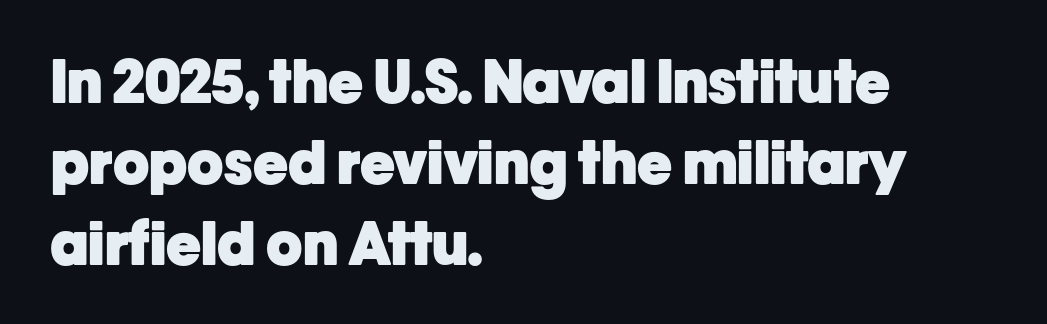
{"serif": "no", "italic": "no", "bold": "yes", "weight": "heavy", "width": "normal", "stroke_contrast": "low", "x_height": "medium", "monospaced": "no", "underline": "no", "align": "left", "line_spacing": "normal", "line_spacing_ratio": 1.37, "letter_spacing": "normal", "letter_spacing_em": 0.0, "glyph_px": 59}
